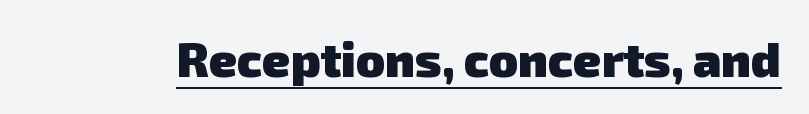
Q: Is the text bold? A: Yes.
Q: Is the typeface a serif or a sans-serif typeface? A: Sans-serif.
Q: Is the text underlined? A: Yes.
Q: Is the spacing between letters normal or unusually wide? A: Normal.
Q: Width (condensed, normal, or wide)? A: Normal.
Q: Stroke contrast? A: Low.
Q: x-height? A: Medium.
Q: Monospaced? A: No.
